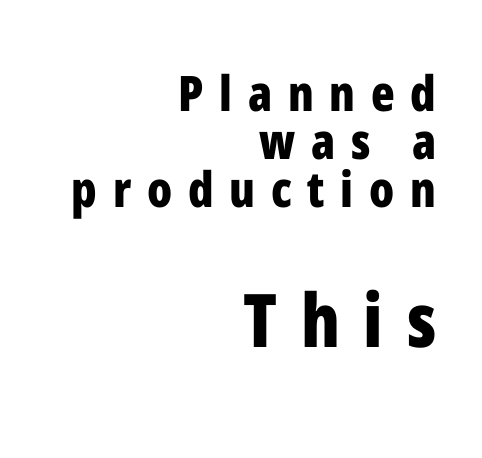
{"serif": "no", "italic": "no", "bold": "yes", "weight": "bold", "width": "condensed", "stroke_contrast": "low", "x_height": "medium", "monospaced": "no", "underline": "no", "align": "right", "line_spacing": "tight", "line_spacing_ratio": 0.98, "letter_spacing": "wide", "letter_spacing_em": 0.32, "larger_block": "second", "size_ratio": 1.51, "glyph_px": 74}
